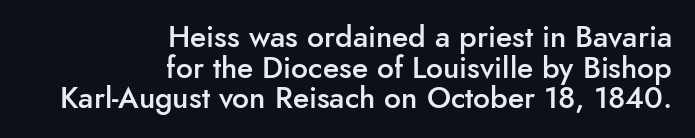
The image shows 30 px semibold sans-serif type, upright; set right-aligned, tight line spacing (1.02x), normal letter spacing, not underlined; low stroke contrast and a small x-height.
